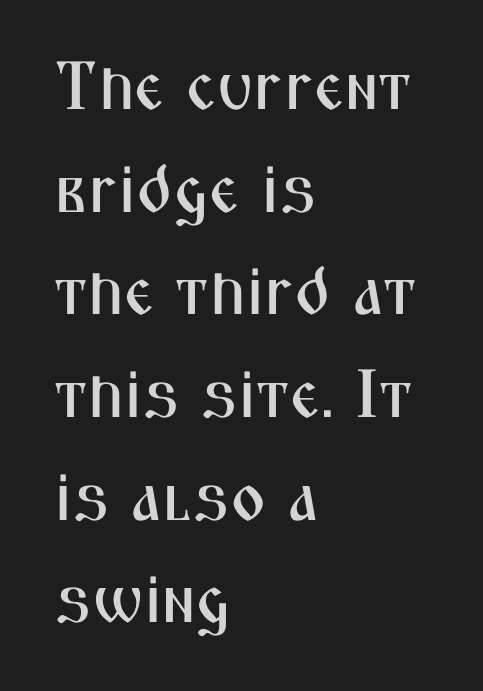
Q: Is the text italic (slanted)? A: No, it is upright.
Q: Is the typeface a serif or a sans-serif typeface? A: Sans-serif.
Q: Is the text underlined? A: No.
Q: How is the paragraph aligned? A: Left-aligned.
Q: Is the spacing between letters normal or unusually wide? A: Normal.
Q: Is the spacing between lines tight, normal or loose? A: Normal.
Q: Width (condensed, normal, or wide)? A: Condensed.
Q: Stroke contrast? A: Medium.
Q: x-height? A: Medium.
Q: Monospaced? A: No.
